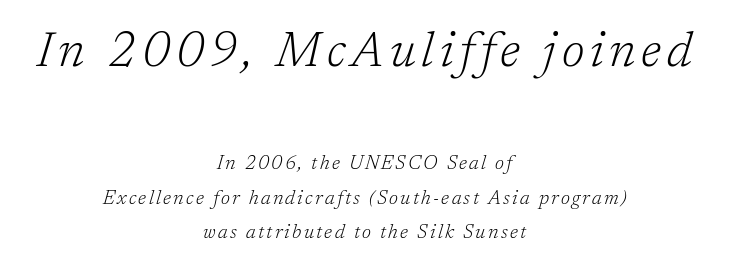
The image shows 48 px light serif type, italic (leaning right); set centered, line spacing 1.81x, not underlined; the first (top) block is 2.53x larger; low stroke contrast and a medium x-height.
